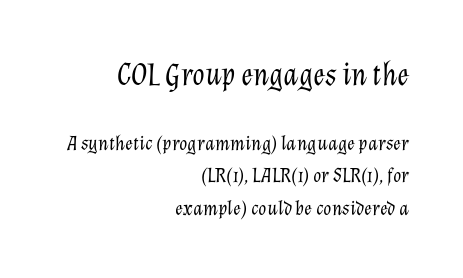
Underlining? Definitely not there. This sample keeps an unexceptional amount of space between lines. The emphasis by scale lands on block number one, above. The text carries the slant typical of an italic or oblique font. There is no visible air inserted between adjacent glyphs.
